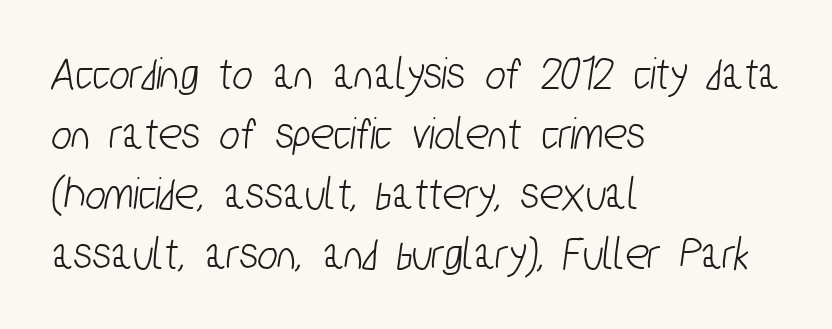
The passage is arranged the way most books set body copy — flush left. The letters advance in unequal steps, a hallmark of proportional type. Descenders hang freely into open space. The line texture is even and compact thanks to regular tracking. In terms of letterform style, serifs are entirely absent. Students, observe: this is what conventionally led text looks like.
